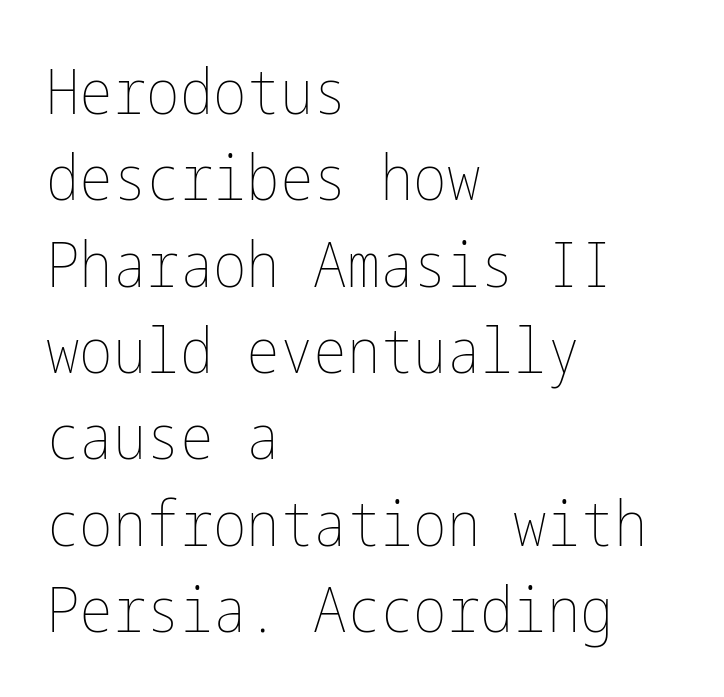
The image shows 63 px thin, condensed type, upright; set left-aligned, normal line spacing (1.37x), normal letter spacing, not underlined; low stroke contrast and a medium x-height.
